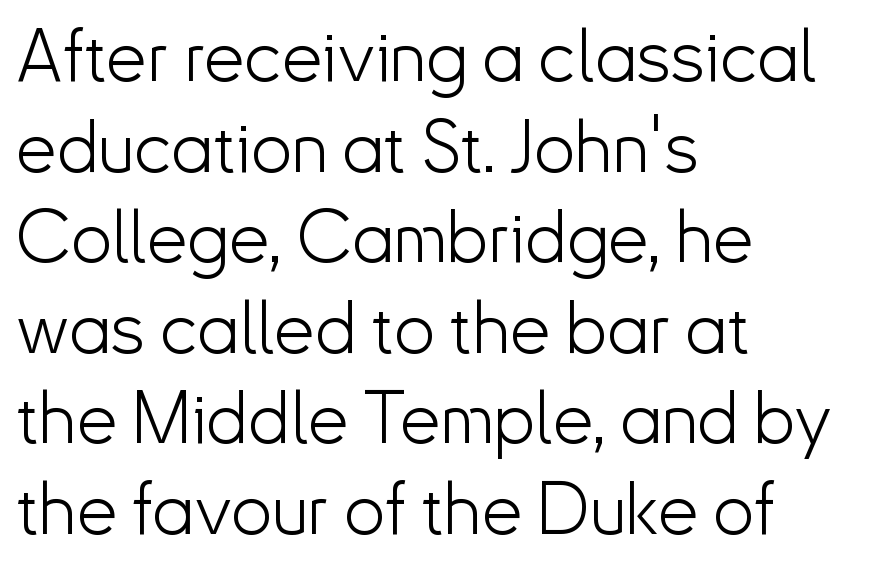
Each letter's strokes conclude bluntly, with no projecting serifs. Rule under the text: the space is simply empty. Stems here are at most as thick as an everyday book face. Between one letter and the next there's only the usual sliver of space. Think of a printed novel: that variable character pitch is what you see here.
